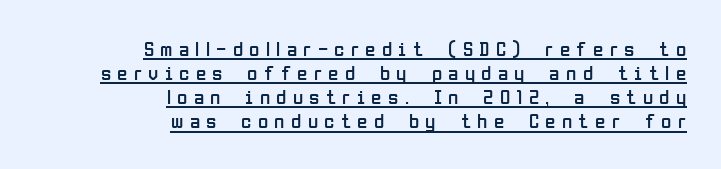
The font is comparable to plain body text, perhaps lighter. Does the leading feel generous? Not at all — it's pinched. Caption: lettering with a line underneath. Compared with typical body copy, the letter spacing here is much looser. Notice how the passage keeps a crisp vertical edge on the right only.
